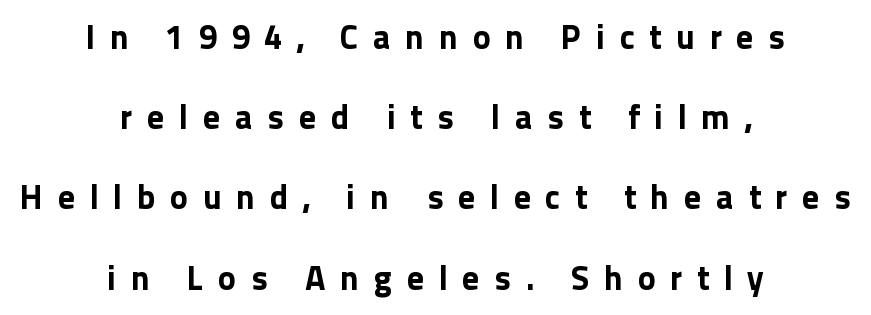
{"serif": "no", "italic": "no", "bold": "yes", "weight": "bold", "width": "normal", "x_height": "medium", "monospaced": "no", "underline": "no", "align": "center", "line_spacing": "loose", "line_spacing_ratio": 2.36, "letter_spacing": "wide", "letter_spacing_em": 0.43, "glyph_px": 34}
